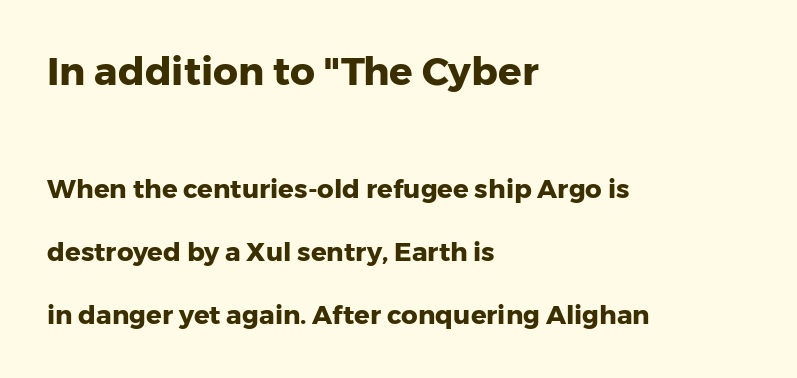
Q: Is the text bold? A: Yes.
Q: Is the text italic (slanted)? A: No, it is upright.
Q: Is the typeface a serif or a sans-serif typeface? A: Sans-serif.
Q: Is the text underlined? A: No.
Q: How is the paragraph aligned? A: Left-aligned.
Q: Is the spacing between letters normal or unusually wide? A: Normal.
Q: Is the spacing between lines tight, normal or loose? A: Loose.
Q: Which block of text is set in a larger size, the first (top) or the second (bottom)? A: The first (top) one.
Q: Width (condensed, normal, or wide)? A: Normal.
Q: Stroke contrast? A: Low.
Q: x-height? A: Medium.
Q: Monospaced? A: No.
